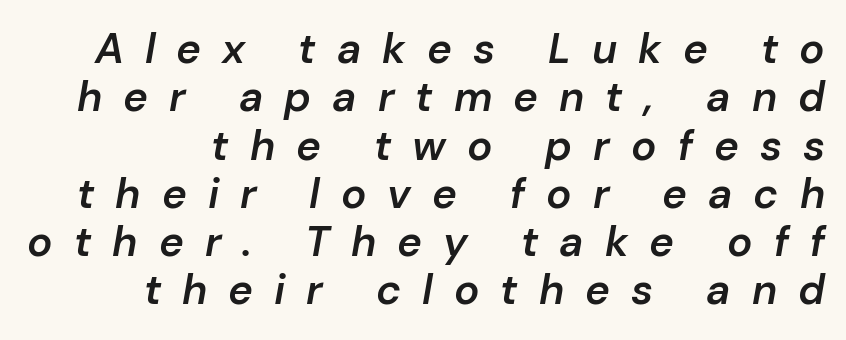
{"italic": "yes", "lean": "right", "slant_degrees": 10, "bold": "semi", "weight": "semibold", "width": "normal", "stroke_contrast": "low", "x_height": "medium", "monospaced": "no", "underline": "no", "align": "right", "line_spacing": "tight", "line_spacing_ratio": 1.15, "letter_spacing": "wide", "letter_spacing_em": 0.5, "glyph_px": 42}
